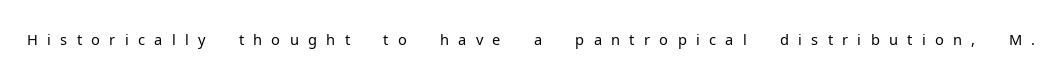
Q: Is the text bold? A: No.
Q: Is the text italic (slanted)? A: No, it is upright.
Q: Is the typeface a serif or a sans-serif typeface? A: Sans-serif.
Q: Is the text underlined? A: No.
Q: Is the spacing between letters normal or unusually wide? A: Unusually wide.
Q: Width (condensed, normal, or wide)? A: Normal.
Q: Stroke contrast? A: Low.
Q: x-height? A: Medium.
Q: Monospaced? A: No.
